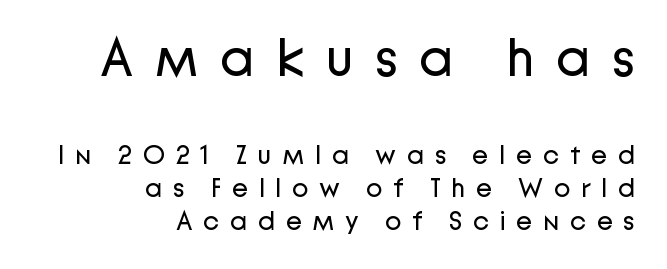
The image shows 54 px regular-weight sans-serif type, upright; set right-aligned, line spacing 1.23x, unusually wide letter spacing (+0.39 em), not underlined; the first (top) block is 2.0x larger; low stroke contrast and a medium x-height.
